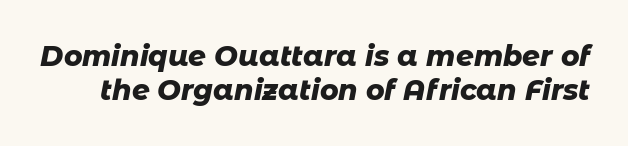
Q: Is the text bold? A: Yes.
Q: Is the text italic (slanted)? A: Yes, it leans right by about 11 degrees.
Q: Is the text underlined? A: No.
Q: Is the spacing between letters normal or unusually wide? A: Normal.
Q: Width (condensed, normal, or wide)? A: Normal.
Q: Stroke contrast? A: Low.
Q: x-height? A: Medium.
Q: Monospaced? A: No.
